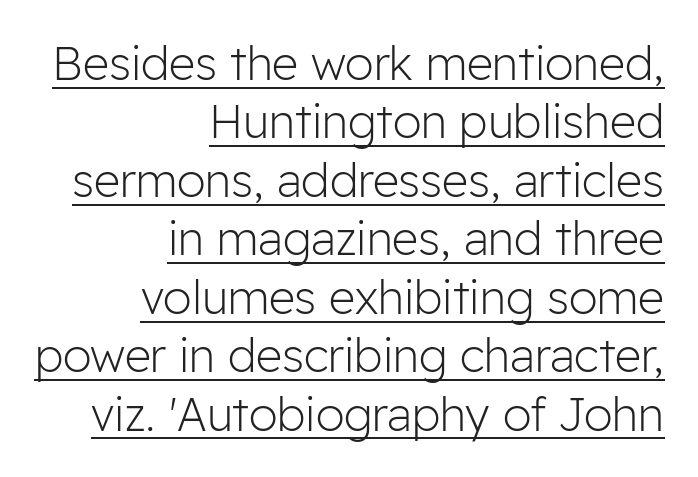
Q: Is the text bold? A: No.
Q: Is the text italic (slanted)? A: No, it is upright.
Q: Is the typeface a serif or a sans-serif typeface? A: Sans-serif.
Q: Is the text underlined? A: Yes.
Q: How is the paragraph aligned? A: Right-aligned.
Q: Is the spacing between letters normal or unusually wide? A: Normal.
Q: Is the spacing between lines tight, normal or loose? A: Normal.
Q: Width (condensed, normal, or wide)? A: Normal.
Q: Stroke contrast? A: Low.
Q: x-height? A: Medium.
Q: Monospaced? A: No.
